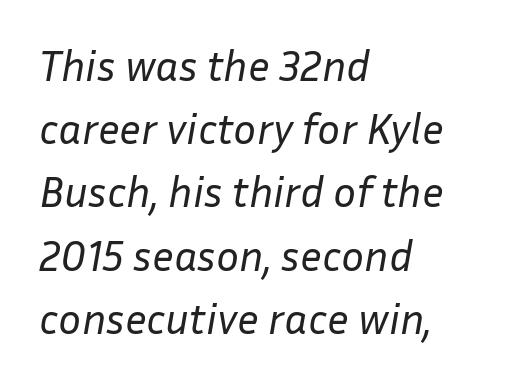
The image shows 43 px regular-weight type, italic (leaning right); set left-aligned, normal line spacing (1.47x), normal letter spacing, not underlined; low stroke contrast and a medium x-height.
